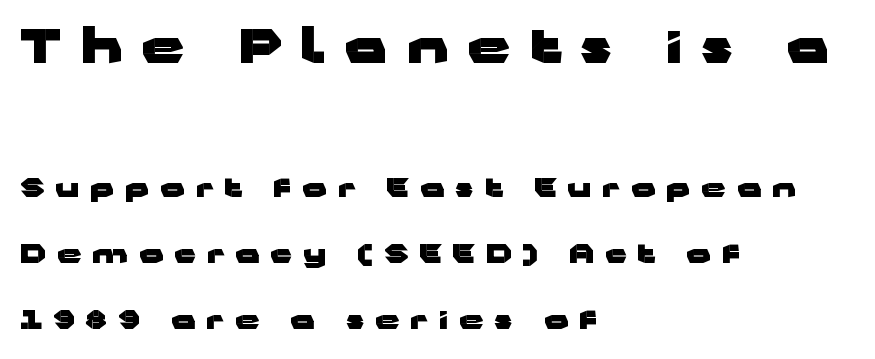
{"serif": "no", "italic": "no", "bold": "yes", "weight": "heavy", "width": "wide", "stroke_contrast": "low", "x_height": "medium", "monospaced": "no", "underline": "no", "align": "left", "line_spacing": "loose", "line_spacing_ratio": 2.44, "letter_spacing": "wide", "letter_spacing_em": 0.41, "larger_block": "first", "size_ratio": 1.74, "glyph_px": 47}
